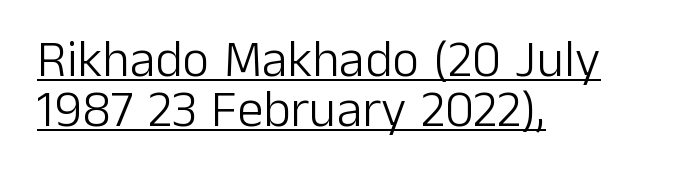
{"serif": "no", "italic": "no", "bold": "no", "weight": "light", "width": "normal", "stroke_contrast": "low", "x_height": "medium", "monospaced": "no", "underline": "yes", "align": "left", "line_spacing": "tight", "line_spacing_ratio": 0.96, "letter_spacing": "normal", "letter_spacing_em": 0.0, "glyph_px": 52}
